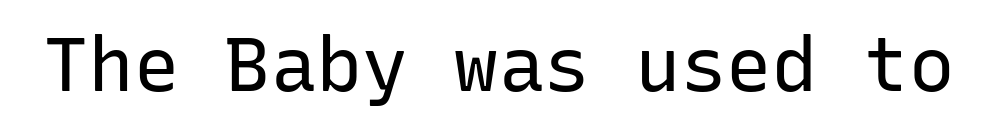
Q: Is the text bold? A: No.
Q: Is the text italic (slanted)? A: No, it is upright.
Q: Is the typeface a serif or a sans-serif typeface? A: Sans-serif.
Q: Is the text underlined? A: No.
Q: Is the spacing between letters normal or unusually wide? A: Normal.
Q: Width (condensed, normal, or wide)? A: Normal.
Q: Stroke contrast? A: Low.
Q: x-height? A: Medium.
Q: Monospaced? A: Yes.
